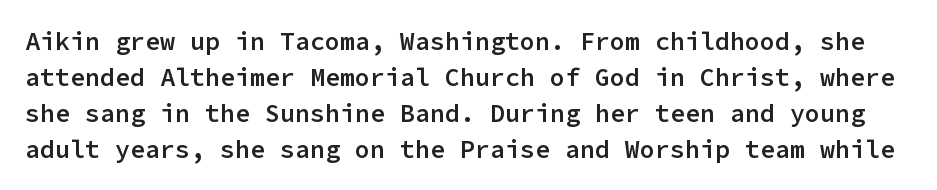
The image shows 25 px text type, upright; set normal line spacing (1.44x), normal letter spacing, not underlined.
